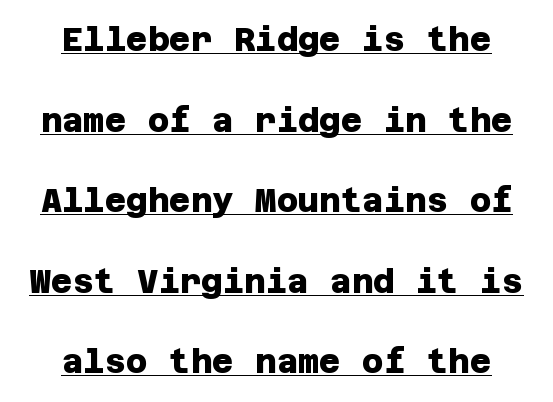
{"serif": "no", "bold": "yes", "weight": "heavy", "width": "normal", "stroke_contrast": "low", "x_height": "large", "underline": "yes", "align": "center", "line_spacing": "loose", "line_spacing_ratio": 2.44, "letter_spacing": "normal", "letter_spacing_em": 0.0, "glyph_px": 33}
